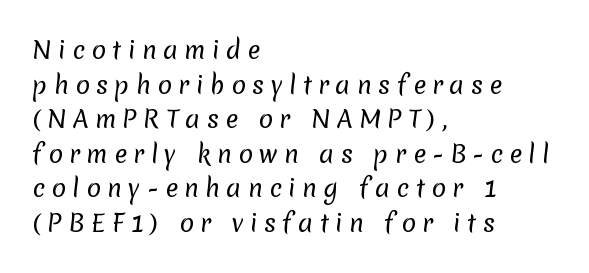
{"bold": "no", "underline": "no", "align": "left", "line_spacing": "normal", "line_spacing_ratio": 1.44, "letter_spacing": "wide", "letter_spacing_em": 0.26, "glyph_px": 24}
